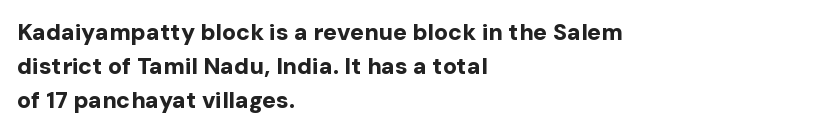
The strip under each line holds only bare page. How are the letters spaced? Ordinarily, with no added tracking. Line spacing here is normal. This rendering uses left alignment, leaving the right contour irregular. When letters stand straight like this, we call the style roman or upright. The rendering uses a bold face; every stroke is thick and dark.
